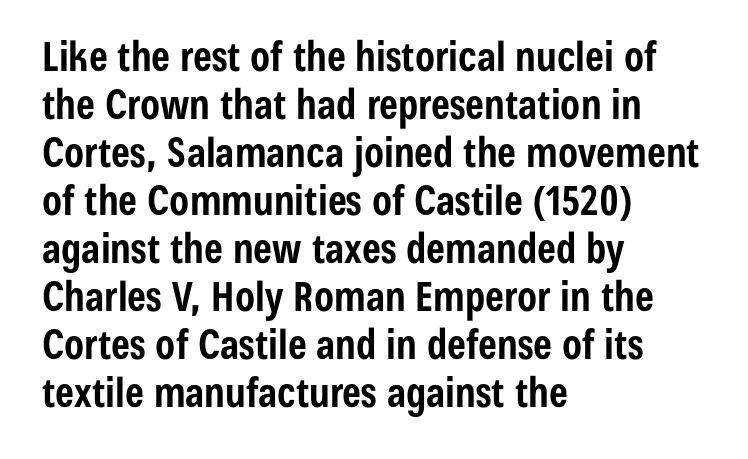
{"serif": "no", "italic": "no", "bold": "yes", "weight": "bold", "width": "condensed", "stroke_contrast": "low", "x_height": "medium", "monospaced": "no", "underline": "no", "align": "left", "line_spacing_ratio": 1.2, "letter_spacing": "normal", "letter_spacing_em": 0.0, "glyph_px": 40}
